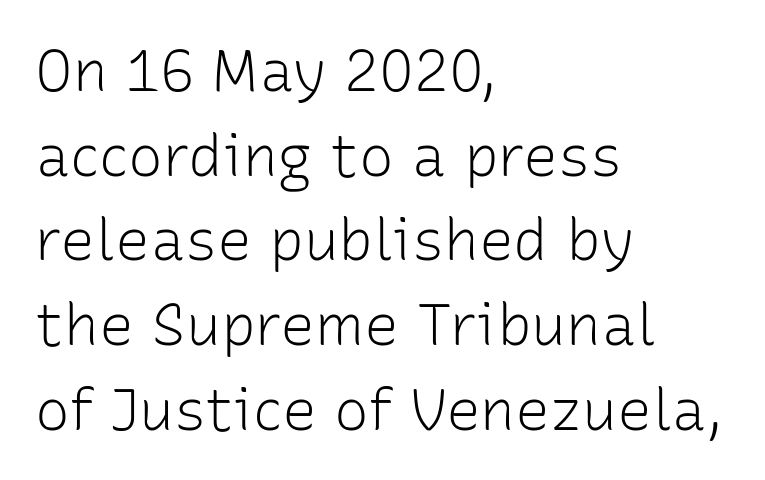
Q: Is the text bold? A: No.
Q: Is the text italic (slanted)? A: No, it is upright.
Q: Is the typeface a serif or a sans-serif typeface? A: Sans-serif.
Q: Is the text underlined? A: No.
Q: How is the paragraph aligned? A: Left-aligned.
Q: Is the spacing between letters normal or unusually wide? A: Normal.
Q: Is the spacing between lines tight, normal or loose? A: Normal.
Q: Width (condensed, normal, or wide)? A: Normal.
Q: Stroke contrast? A: Low.
Q: x-height? A: Medium.
Q: Monospaced? A: No.
